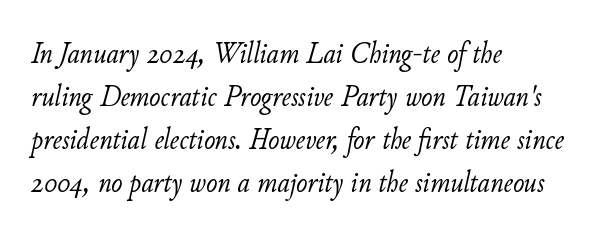
{"italic": "yes", "lean": "right", "slant_degrees": 11, "bold": "no", "weight": "light", "width": "normal", "stroke_contrast": "low", "x_height": "small", "monospaced": "no", "underline": "no", "align": "left", "line_spacing": "normal", "line_spacing_ratio": 1.43, "letter_spacing": "normal", "letter_spacing_em": 0.0, "glyph_px": 30}
